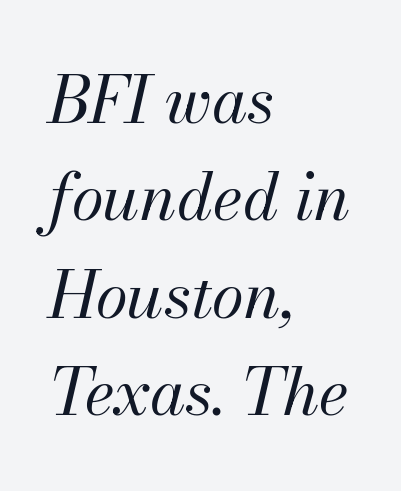
Q: Is the text bold? A: No.
Q: Is the text italic (slanted)? A: Yes, it leans right by about 13 degrees.
Q: Is the text underlined? A: No.
Q: How is the paragraph aligned? A: Left-aligned.
Q: Is the spacing between letters normal or unusually wide? A: Normal.
Q: Is the spacing between lines tight, normal or loose? A: Normal.
Q: Width (condensed, normal, or wide)? A: Normal.
Q: Stroke contrast? A: Medium.
Q: x-height? A: Small.
Q: Monospaced? A: No.
